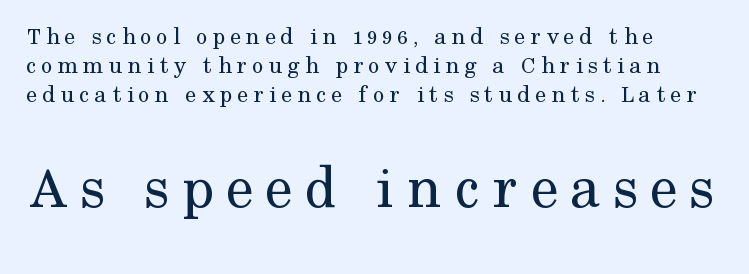
{"serif": "yes", "italic": "no", "bold": "no", "weight": "regular", "width": "normal", "stroke_contrast": "medium", "x_height": "medium", "monospaced": "no", "underline": "no", "align": "left", "line_spacing_ratio": 1.17, "letter_spacing": "wide", "letter_spacing_em": 0.2, "larger_block": "second", "size_ratio": 2.48, "glyph_px": 62}
